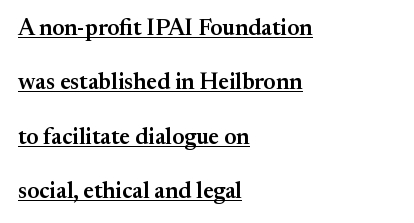
The image shows 23 px text type, upright; set left-aligned, loose line spacing (2.36x), normal letter spacing, underlined.
